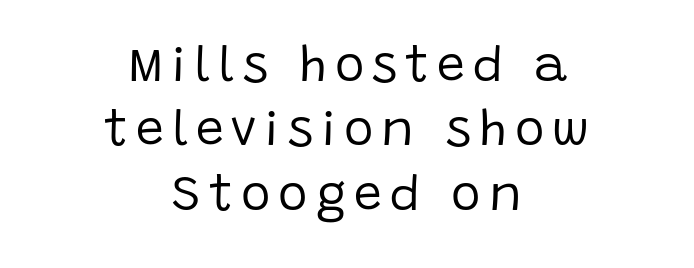
{"serif": "no", "italic": "no", "bold": "no", "weight": "regular", "width": "normal", "stroke_contrast": "low", "x_height": "large", "monospaced": "no", "underline": "no", "align": "center", "line_spacing": "normal", "line_spacing_ratio": 1.29, "glyph_px": 50}
